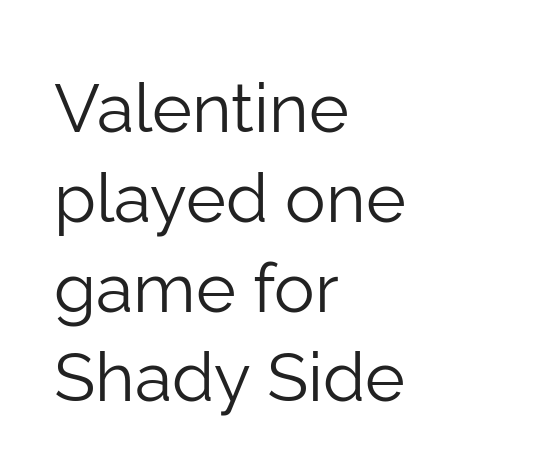
The image shows 68 px light sans-serif type, upright; set left-aligned, normal line spacing (1.32x), normal letter spacing, not underlined; low stroke contrast and a medium x-height.
